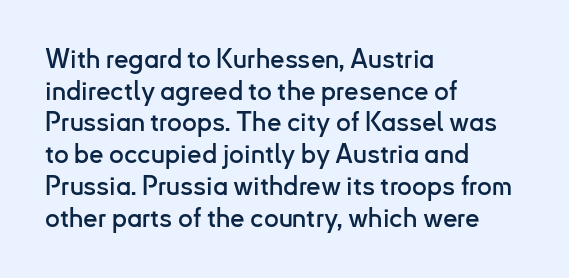
The image shows 26 px text type, upright; set left-aligned, line spacing 1.22x, normal letter spacing, not underlined.
